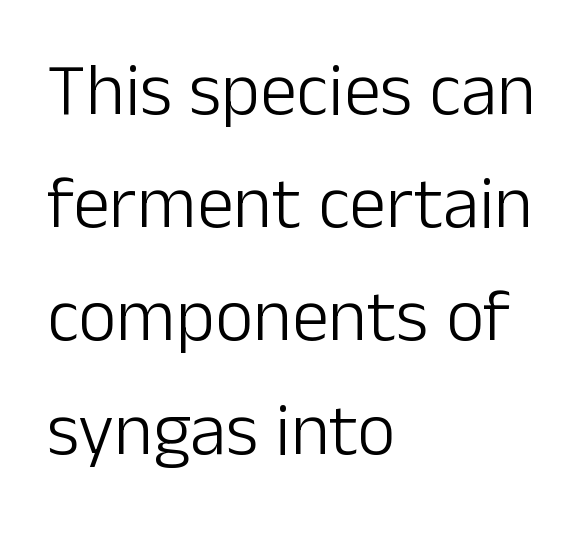
{"serif": "no", "italic": "no", "bold": "no", "weight": "light", "width": "normal", "stroke_contrast": "low", "x_height": "medium", "monospaced": "no", "underline": "no", "align": "left", "line_spacing": "normal", "line_spacing_ratio": 1.53, "letter_spacing": "normal", "letter_spacing_em": 0.0, "glyph_px": 74}
